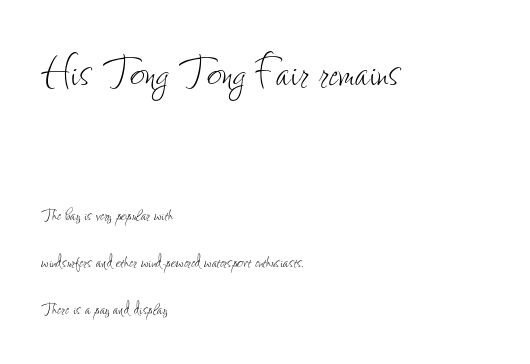
The image shows 51 px thin, condensed type; set left-aligned, loose line spacing (2.37x), normal letter spacing, not underlined; the first (top) block is 2.55x larger; low stroke contrast and a small x-height.
